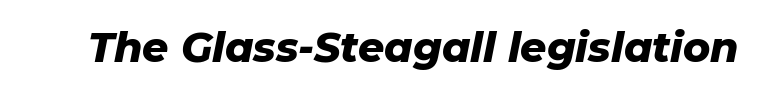
The image shows 41 px heavy type, italic (leaning right); set normal letter spacing, not underlined; low stroke contrast and a medium x-height.
